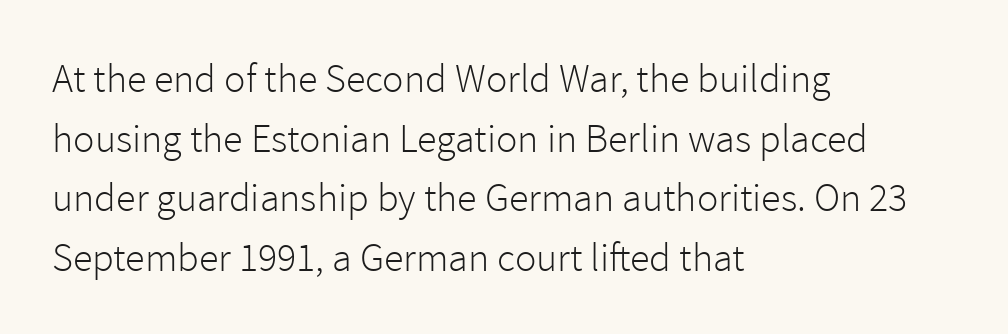
The line-height multiplier appears to be the usual default. A student would call this left alignment; a typographer would say flush left, rag right. The weight would be labelled regular, book, light, or lighter still. Is this a sans? Yes — the strokes have no serifs. Nobody touched the tracking dial on this one. The letters stand straight up with perfectly vertical stems.
